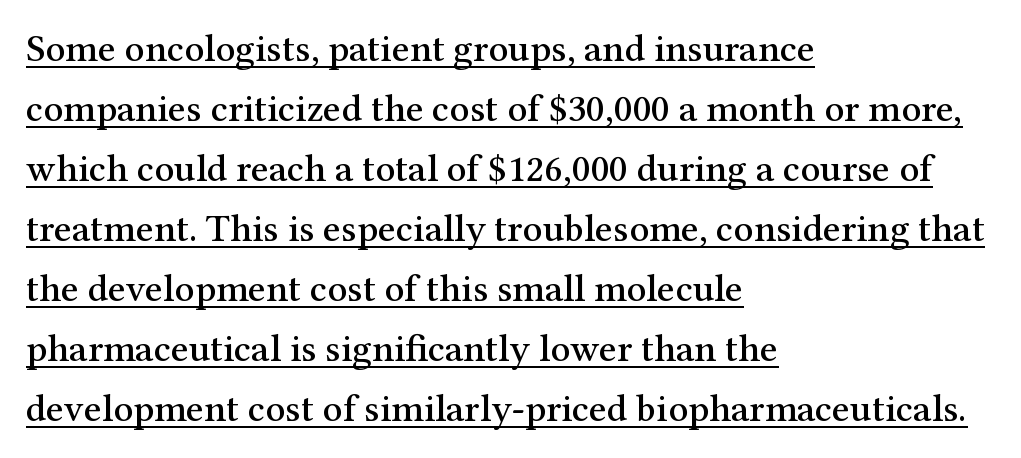
The image shows 39 px serif type, upright; set left-aligned, normal line spacing (1.54x), normal letter spacing, underlined; medium stroke contrast and a medium x-height.
